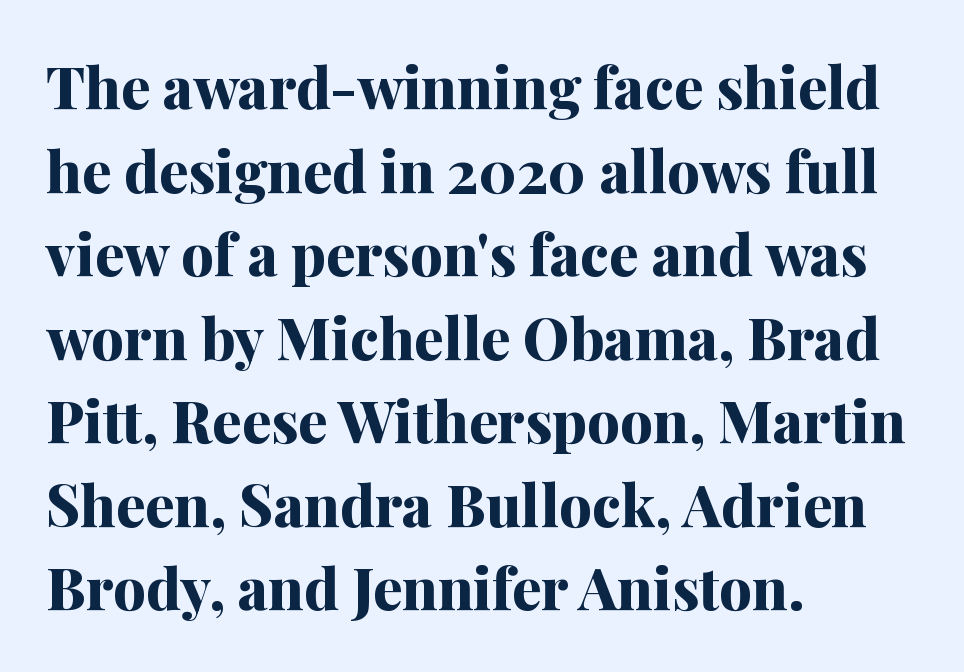
Q: Is the text bold? A: Yes.
Q: Is the text italic (slanted)? A: No, it is upright.
Q: Is the typeface a serif or a sans-serif typeface? A: Serif.
Q: Is the text underlined? A: No.
Q: How is the paragraph aligned? A: Left-aligned.
Q: Is the spacing between letters normal or unusually wide? A: Normal.
Q: Is the spacing between lines tight, normal or loose? A: Normal.
Q: Width (condensed, normal, or wide)? A: Normal.
Q: Stroke contrast? A: Medium.
Q: x-height? A: Medium.
Q: Monospaced? A: No.
